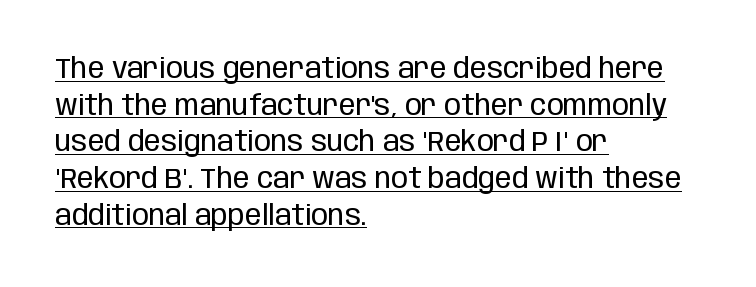
Q: Is the text bold? A: No.
Q: Is the text italic (slanted)? A: No, it is upright.
Q: Is the typeface a serif or a sans-serif typeface? A: Sans-serif.
Q: Is the text underlined? A: Yes.
Q: How is the paragraph aligned? A: Left-aligned.
Q: Is the spacing between letters normal or unusually wide? A: Normal.
Q: Is the spacing between lines tight, normal or loose? A: Normal.
Q: Width (condensed, normal, or wide)? A: Condensed.
Q: Stroke contrast? A: Low.
Q: x-height? A: Large.
Q: Monospaced? A: No.
